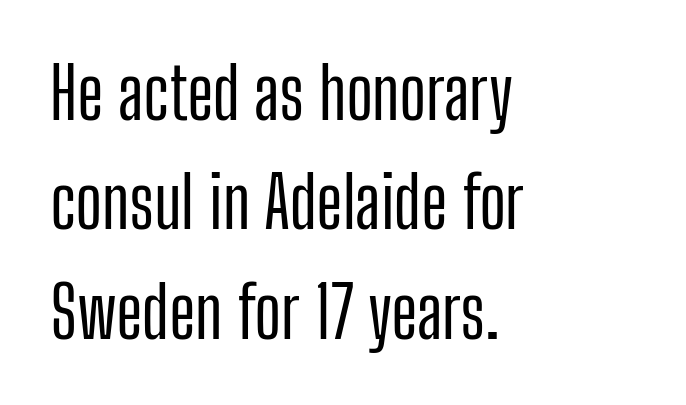
{"serif": "no", "italic": "no", "width": "condensed", "stroke_contrast": "low", "x_height": "medium", "monospaced": "no", "underline": "no", "align": "left", "line_spacing": "normal", "line_spacing_ratio": 1.54, "letter_spacing": "normal", "letter_spacing_em": 0.0, "glyph_px": 71}
